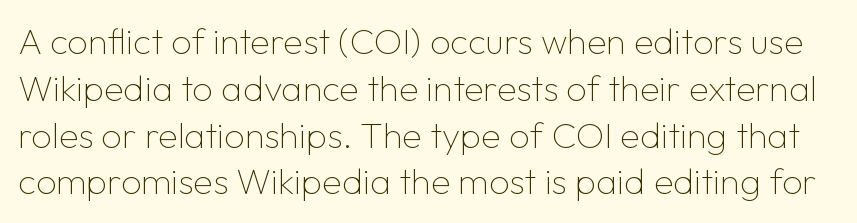
The image shows 36 px thin sans-serif type, upright; set normal line spacing (1.3x), normal letter spacing, not underlined; low stroke contrast and a medium x-height.
